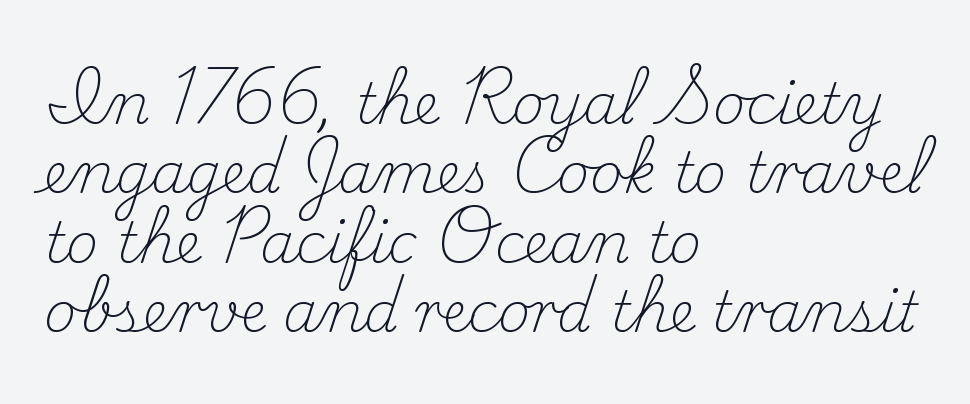
Think of a printed novel: that variable character pitch is what you see here. The glyphs in this specimen are seriffed. The typeface has the unassuming heft of standard copy or less. Observe the ordinary spacing: letters are neighbours, not strangers. Letters rest on an invisible, unmarked baseline.
